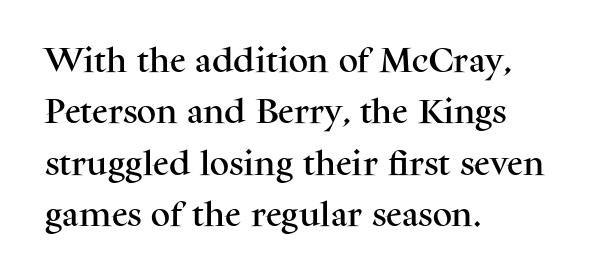
The image shows 27 px text type, upright; set left-aligned, loose line spacing (1.9x), normal letter spacing, not underlined.
